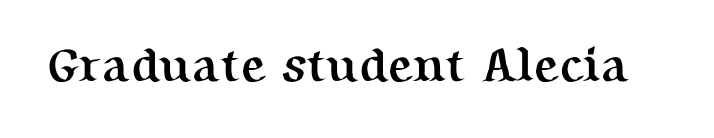
Q: Is the text bold? A: Yes.
Q: Is the text italic (slanted)? A: No, it is upright.
Q: Is the typeface a serif or a sans-serif typeface? A: Serif.
Q: Is the text underlined? A: No.
Q: Is the spacing between letters normal or unusually wide? A: Normal.
Q: Width (condensed, normal, or wide)? A: Normal.
Q: Stroke contrast? A: Medium.
Q: x-height? A: Medium.
Q: Monospaced? A: No.
